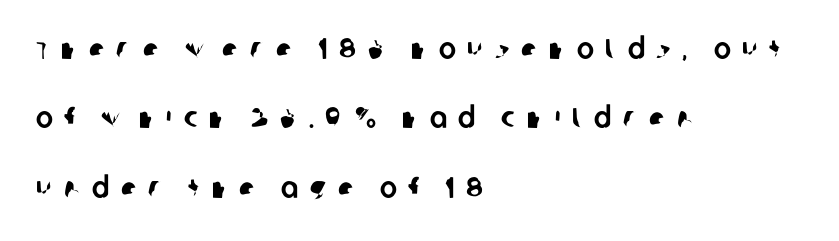
Leftover space on each line is placed entirely after the last word. Varying glyph widths throughout — classic text-font behaviour. Someone cranked the tracking dial way up on this one. The glyphs are unaccompanied by any horizontal stroke below them. The line-height multiplier appears high, well above default.
